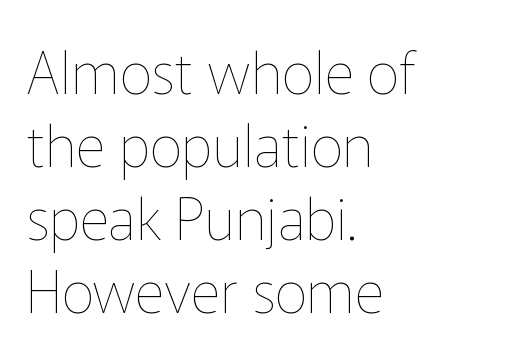
The image shows 58 px thin type, upright; set left-aligned, normal line spacing (1.26x), normal letter spacing, not underlined; low stroke contrast and a medium x-height.
